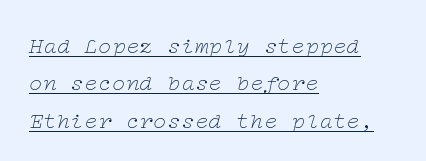
The rendering uses a moderate line-height, typical for paragraphs. The rendering anchors every line to the left-hand side. Letter spacing: default. The passage shown leans; its letterforms are oblique.
